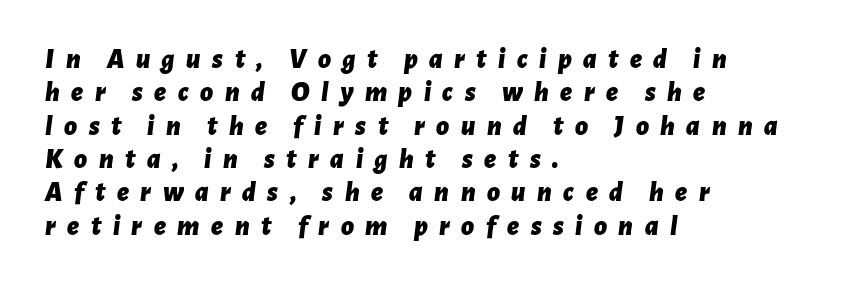
Q: Is the text bold? A: Yes.
Q: Is the text italic (slanted)? A: Yes, it leans right by about 7 degrees.
Q: Is the text underlined? A: No.
Q: How is the paragraph aligned? A: Left-aligned.
Q: Is the spacing between letters normal or unusually wide? A: Unusually wide.
Q: Width (condensed, normal, or wide)? A: Normal.
Q: Stroke contrast? A: Low.
Q: x-height? A: Medium.
Q: Monospaced? A: No.
